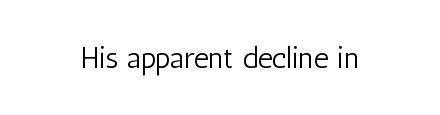
Think of a printed novel: that variable character pitch is what you see here. Italic: no, the glyphs are upright roman. The specimen omits any rule beneath the text block's lines. Compared with a typical body face, this is equally light or lighter still.
